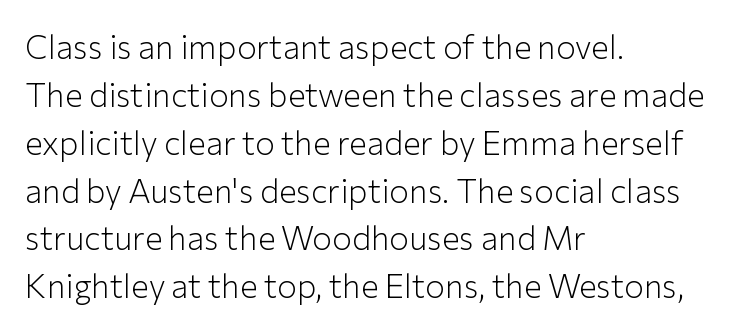
You can tell it's not italic because the verticals are truly vertical. Weight class: somewhere from thin through regular. The paragraph shown leans on its left margin. Font category for this specimen: sans-serif. A normal amount of white space separates one row of letters from the next.
